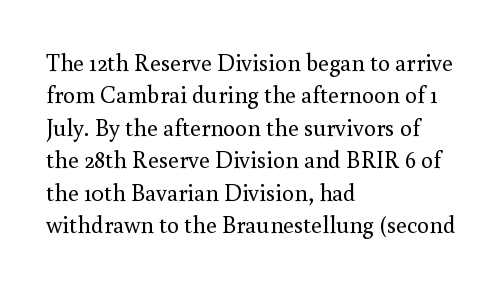
The image shows 24 px text type, upright; set left-aligned, normal line spacing (1.35x), normal letter spacing, not underlined.
